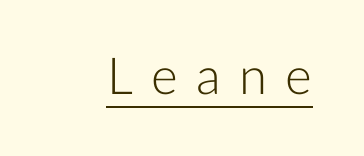
The image shows 51 px light sans-serif type, upright; set unusually wide letter spacing (+0.36 em), underlined; low stroke contrast and a medium x-height.
